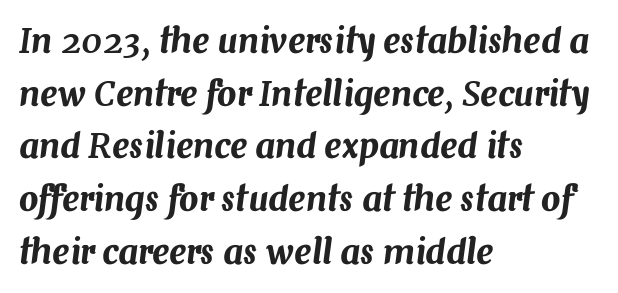
The image shows 34 px text type, italic (leaning right); set left-aligned, normal line spacing (1.55x), normal letter spacing, not underlined; medium stroke contrast and a medium x-height.
